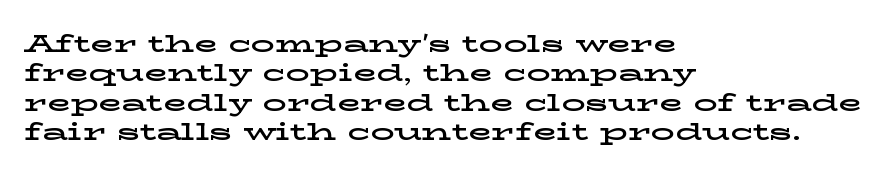
{"italic": "no", "underline": "no", "align": "left", "line_spacing_ratio": 1.22, "letter_spacing": "normal", "letter_spacing_em": 0.0, "glyph_px": 24}
